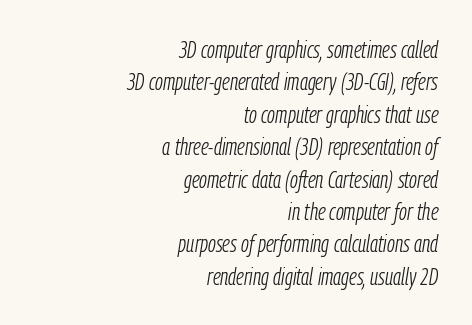
The image shows 24 px text type, italic (leaning right); set right-aligned, normal line spacing (1.35x), normal letter spacing, not underlined.
